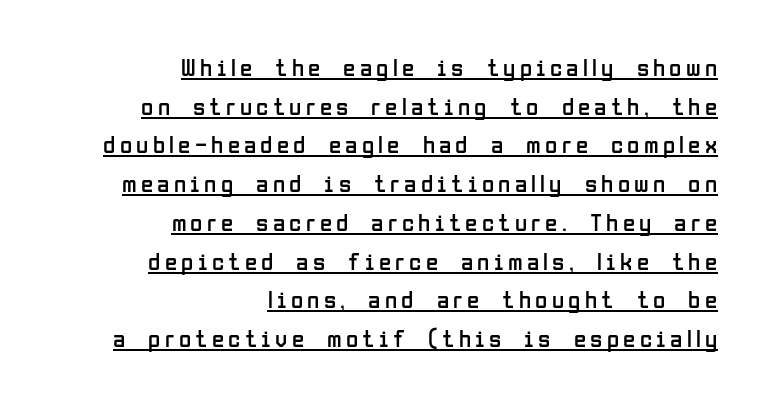
{"italic": "no", "bold": "no", "underline": "yes", "align": "right", "line_spacing": "normal", "line_spacing_ratio": 1.55, "glyph_px": 25}
